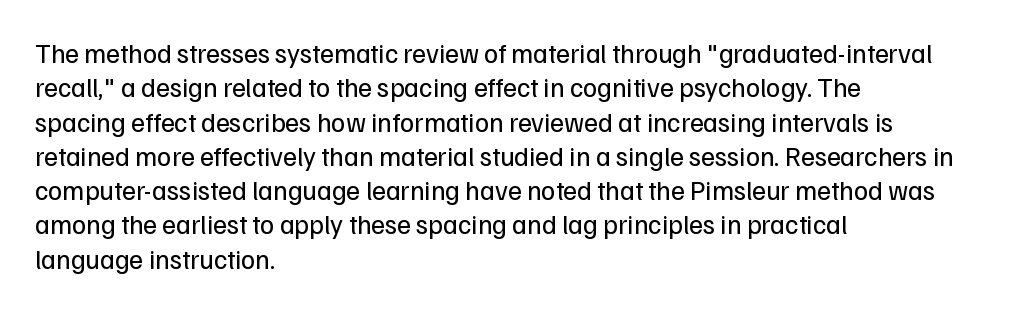
{"italic": "no", "bold": "no", "underline": "no", "align": "left", "line_spacing": "normal", "line_spacing_ratio": 1.27, "letter_spacing": "normal", "letter_spacing_em": 0.0, "glyph_px": 27}
